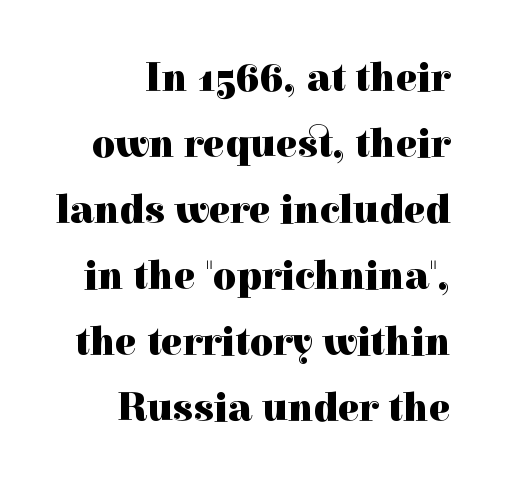
In terms of letterspacing, this is plain default setting. The letters stand upright; this is a roman face. Regarding serifs, this sample has them. Right-aligned paragraph, ragged on the left.
